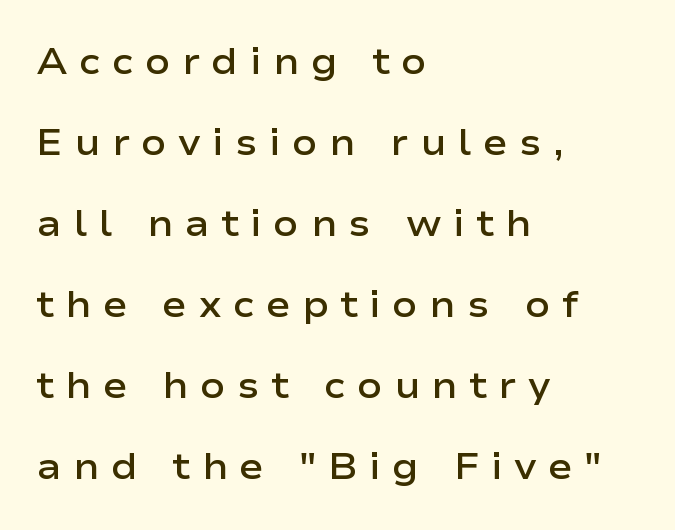
The image shows 37 px semibold, wide sans-serif type, upright; set left-aligned, loose line spacing (2.19x), unusually wide letter spacing (+0.31 em), not underlined; low stroke contrast and a medium x-height.
